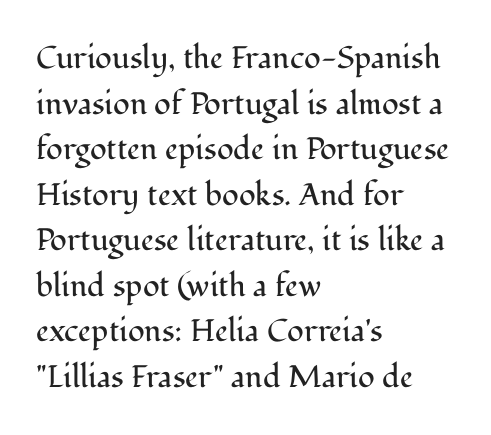
The image shows 31 px regular-weight serif type, upright; set left-aligned, normal line spacing (1.47x), normal letter spacing, not underlined; medium stroke contrast and a medium x-height.
